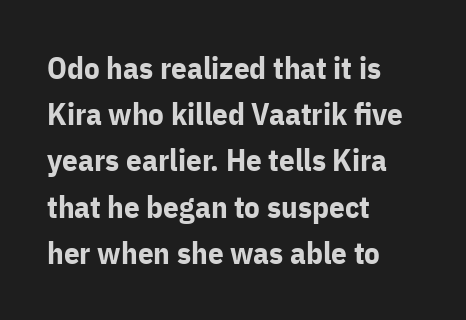
A typesetter would call this leading conventional body-copy spacing. Underline: absent. Reading down the block, your eye returns to a fixed left position each line. Serif or sans? Sans — the stroke terminals are bare. Looks like regular typesetting: each glyph gets only the width it needs. The letters stand straight up with perfectly vertical stems.
